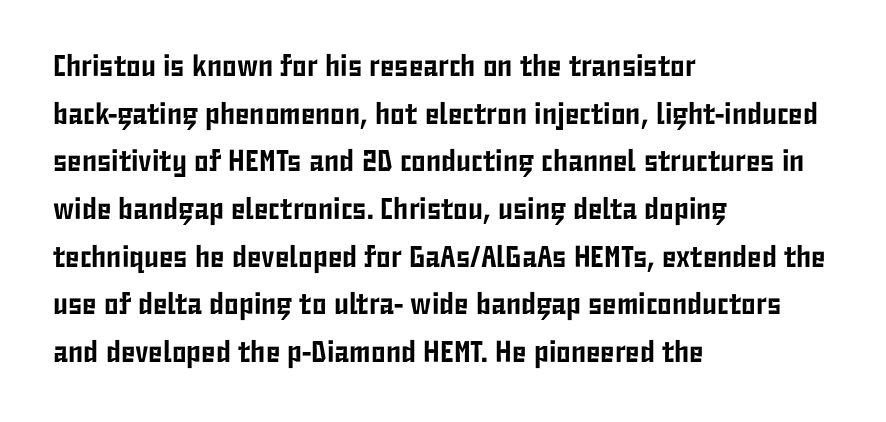
Q: Is the text italic (slanted)? A: No, it is upright.
Q: Is the typeface a serif or a sans-serif typeface? A: Sans-serif.
Q: Is the text underlined? A: No.
Q: How is the paragraph aligned? A: Left-aligned.
Q: Is the spacing between letters normal or unusually wide? A: Normal.
Q: Is the spacing between lines tight, normal or loose? A: Normal.
Q: Width (condensed, normal, or wide)? A: Condensed.
Q: Stroke contrast? A: Low.
Q: x-height? A: Medium.
Q: Monospaced? A: No.
